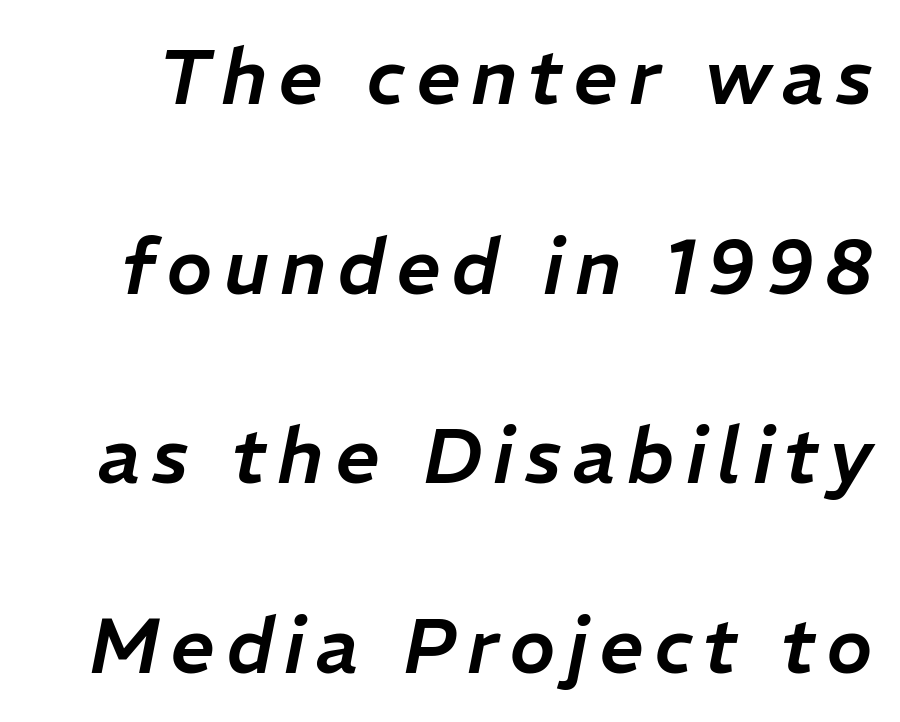
The image shows 78 px text type, italic (leaning right); set loose line spacing (2.43x), not underlined; low stroke contrast and a medium x-height.
